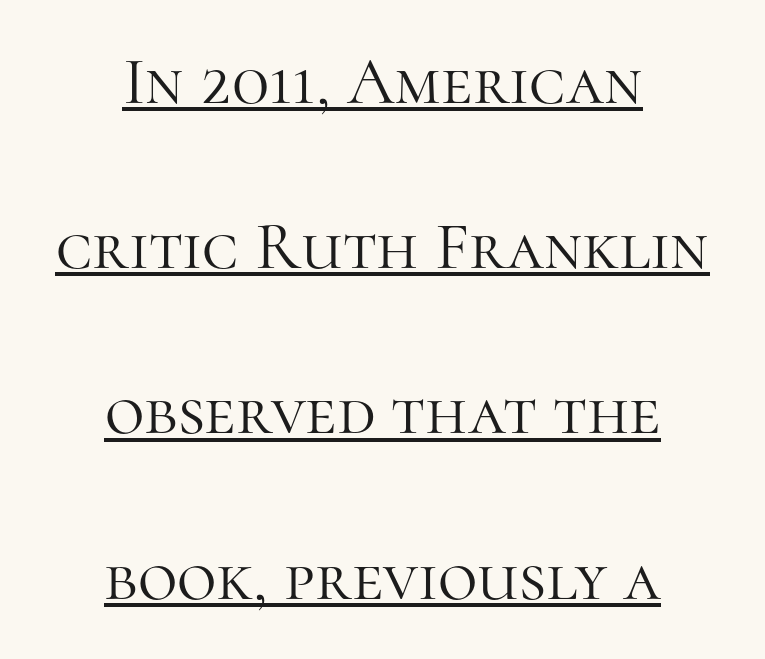
{"serif": "yes", "italic": "no", "bold": "no", "weight": "light", "width": "normal", "stroke_contrast": "high", "x_height": "medium", "monospaced": "no", "underline": "yes", "align": "center", "line_spacing": "loose", "line_spacing_ratio": 2.43, "letter_spacing": "normal", "letter_spacing_em": 0.0, "glyph_px": 68}
